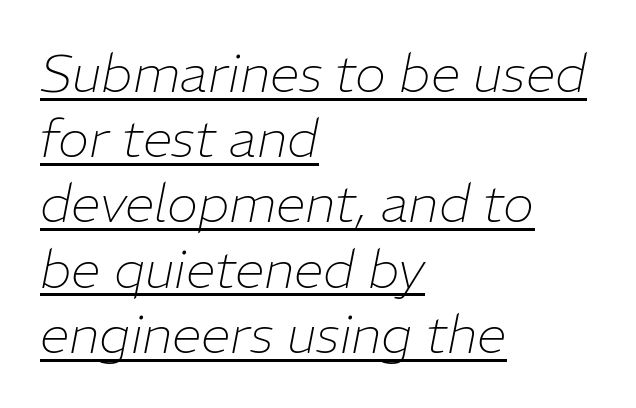
The specimen reads as italic at a glance. Looks like regular typesetting: each glyph gets only the width it needs. Line beginnings align vertically; line endings do not. The weight would be labelled regular, book, light, or lighter still.
